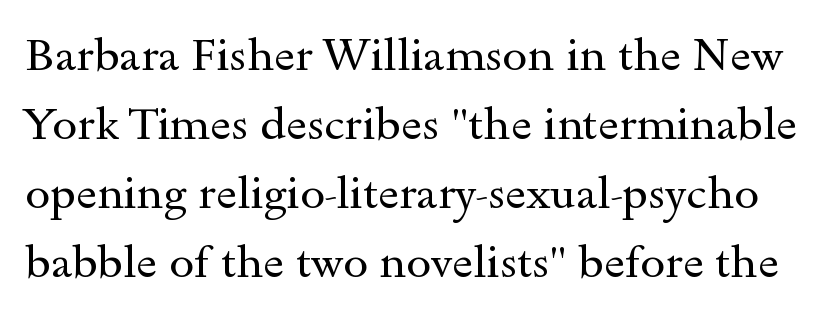
{"serif": "yes", "italic": "no", "bold": "no", "weight": "regular", "width": "wide", "x_height": "small", "monospaced": "no", "underline": "no", "line_spacing": "normal", "line_spacing_ratio": 1.53, "letter_spacing": "normal", "letter_spacing_em": 0.0, "glyph_px": 45}
